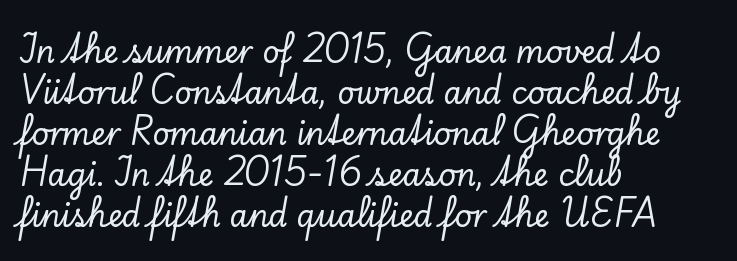
The paragraph has a hard left edge and a soft right edge. The type is set solid horizontally, with unmodified tracking. Leading: standard. This rendering features lettering with no underline.
